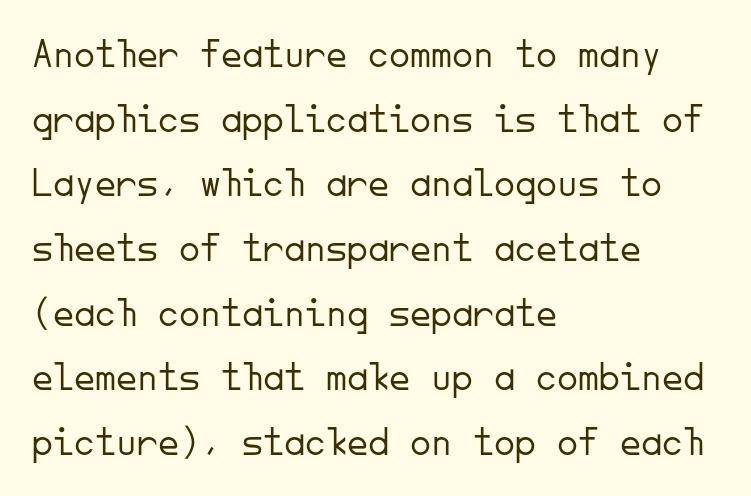
{"serif": "no", "italic": "no", "bold": "no", "weight": "light", "width": "normal", "stroke_contrast": "low", "x_height": "small", "monospaced": "yes", "underline": "no", "align": "left", "line_spacing": "normal", "line_spacing_ratio": 1.54, "letter_spacing": "normal", "letter_spacing_em": 0.0, "glyph_px": 42}
